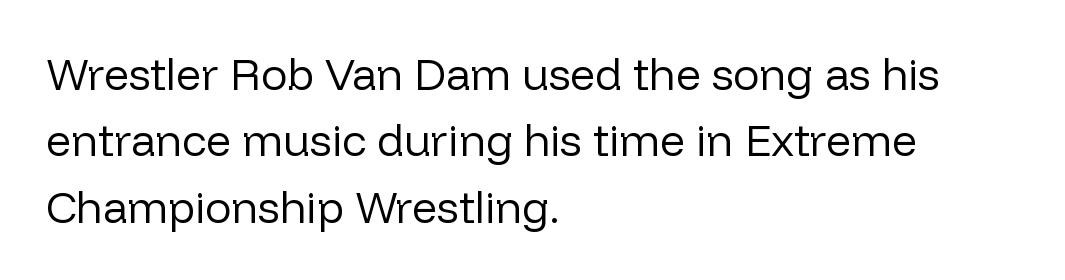
Weight: in the light-to-regular range. A student would call this left alignment; a typographer would say flush left, rag right. Is this a fixed-width face? No — the glyphs have proportional, varying widths. The line texture is even and compact thanks to regular tracking.
